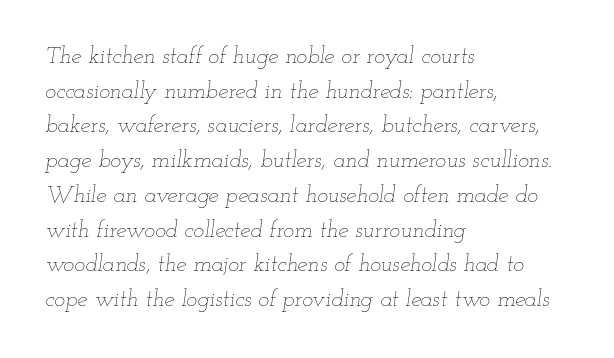
{"italic": "yes", "lean": "right", "slant_degrees": 12, "bold": "no", "underline": "no", "align": "left", "line_spacing": "normal", "line_spacing_ratio": 1.51, "letter_spacing": "normal", "letter_spacing_em": 0.0, "glyph_px": 23}
